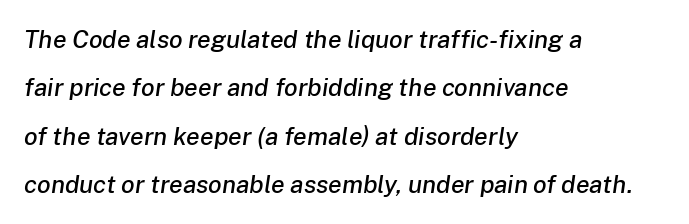
{"italic": "yes", "lean": "right", "slant_degrees": 8, "underline": "no", "align": "left", "line_spacing": "loose", "line_spacing_ratio": 1.94, "letter_spacing": "normal", "letter_spacing_em": 0.0, "glyph_px": 25}
